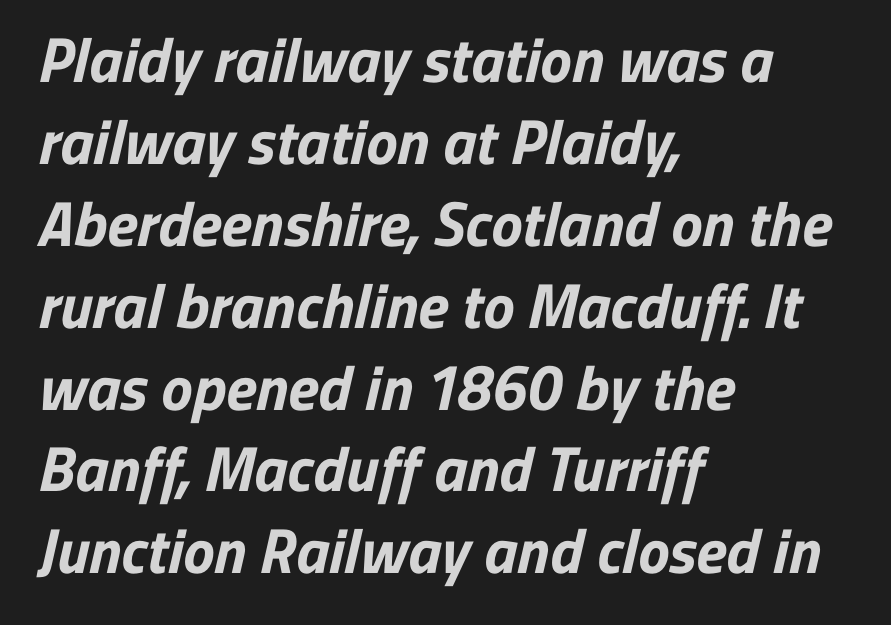
Q: Is the text bold? A: Yes.
Q: Is the typeface a serif or a sans-serif typeface? A: Sans-serif.
Q: Is the text underlined? A: No.
Q: How is the paragraph aligned? A: Left-aligned.
Q: Is the spacing between letters normal or unusually wide? A: Normal.
Q: Is the spacing between lines tight, normal or loose? A: Normal.
Q: Width (condensed, normal, or wide)? A: Normal.
Q: Stroke contrast? A: Low.
Q: x-height? A: Medium.
Q: Monospaced? A: No.
